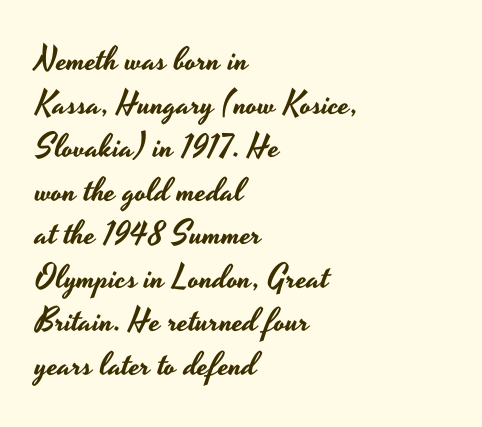
Q: Is the text italic (slanted)? A: Yes.
Q: Is the typeface a serif or a sans-serif typeface? A: Sans-serif.
Q: Is the text underlined? A: No.
Q: How is the paragraph aligned? A: Left-aligned.
Q: Is the spacing between letters normal or unusually wide? A: Normal.
Q: Is the spacing between lines tight, normal or loose? A: Normal.
Q: Width (condensed, normal, or wide)? A: Wide.
Q: Stroke contrast? A: Low.
Q: x-height? A: Small.
Q: Monospaced? A: No.
